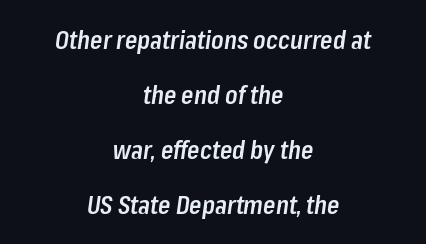
{"italic": "yes", "lean": "right", "slant_degrees": 8, "bold": "semi", "underline": "no", "align": "center", "line_spacing": "loose", "line_spacing_ratio": 2.2, "letter_spacing": "normal", "letter_spacing_em": 0.0, "glyph_px": 25}
